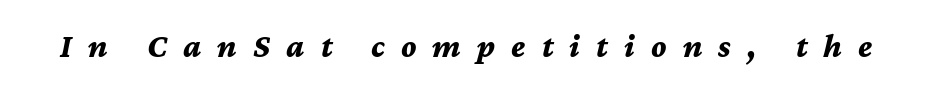
The image shows 33 px bold type, italic (leaning right); set unusually wide letter spacing (+0.49 em), not underlined; medium stroke contrast and a medium x-height.
